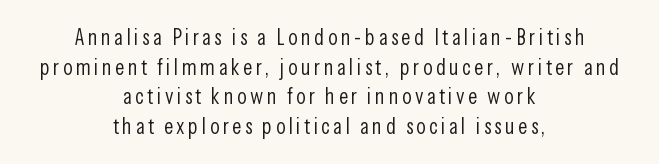
{"italic": "no", "bold": "no", "underline": "no", "align": "center", "line_spacing": "normal", "line_spacing_ratio": 1.35, "glyph_px": 22}
